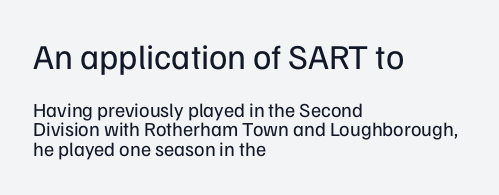
The image shows 35 px regular-weight sans-serif type, upright; set left-aligned, tight line spacing (0.99x), normal letter spacing, not underlined; the first (top) block is 1.75x larger; low stroke contrast and a medium x-height.
